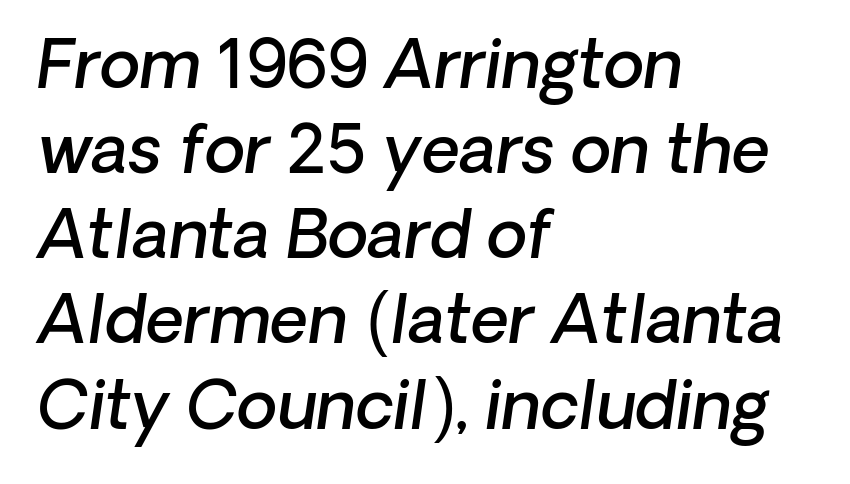
The image shows 66 px semibold type, italic (leaning right); set left-aligned, normal line spacing (1.29x), normal letter spacing, not underlined; low stroke contrast and a medium x-height.
